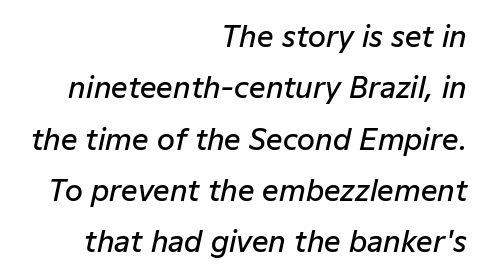
{"italic": "yes", "lean": "right", "slant_degrees": 12, "bold": "semi", "weight": "semibold", "width": "normal", "stroke_contrast": "low", "x_height": "medium", "monospaced": "no", "underline": "no", "align": "right", "line_spacing_ratio": 1.77, "letter_spacing": "normal", "letter_spacing_em": 0.0, "glyph_px": 29}
